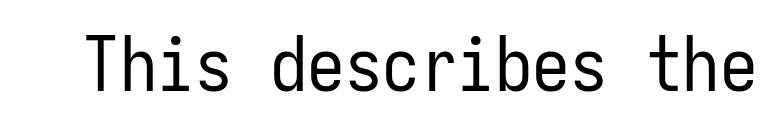
The image shows 75 px regular-weight, condensed sans-serif type, upright, monospaced; set normal letter spacing, not underlined; low stroke contrast and a medium x-height.
